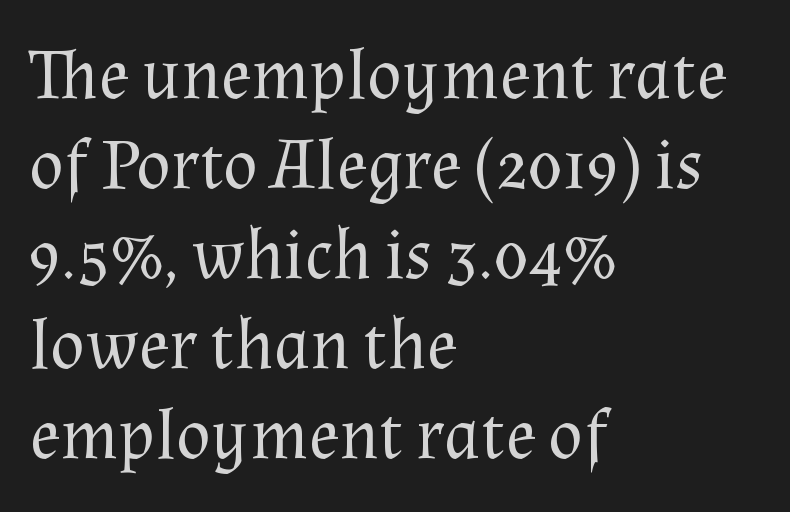
The image shows 72 px regular-weight type, upright; set left-aligned, normal line spacing (1.25x), normal letter spacing, not underlined; medium stroke contrast and a medium x-height.
